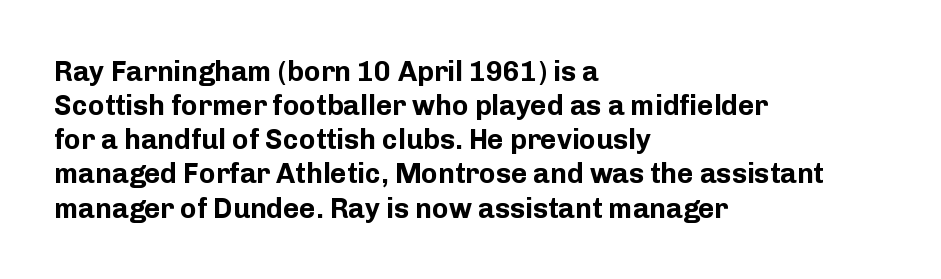
The specimen omits any rule beneath the text block's lines. This rendering employs a face without finishing strokes, i.e., a sans-serif. Posture: vertical. This is heavy type, rendered in bold. The letters sit at their default tracking, neither squeezed nor spread.
